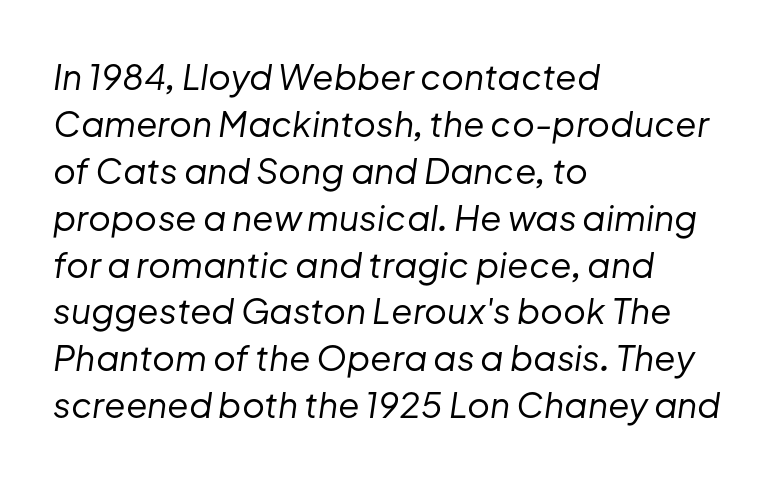
In terms of letterspacing, this is plain default setting. You could not count columns in this text — the font is proportionally spaced. Casual observation: everything's shoved over to the left. Style check: oblique.
